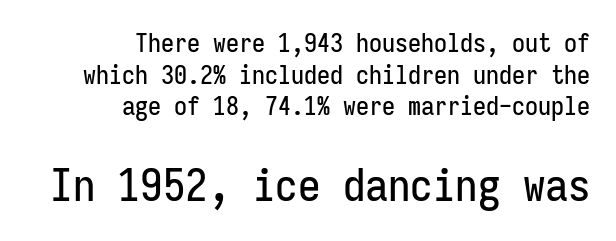
Letters rest on an invisible, unmarked baseline. You can tell it's not italic because the verticals are truly vertical. The horizontal fit of the characters is conventional and even. Monospaced: the letters line up in strict vertical columns. Which of the two is more prominent by size? The second, at the bottom. This sample is right-justified, so line beginnings fall wherever the words allow.
